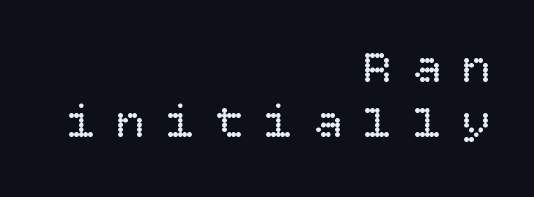
The weight would be labelled regular, book, light, or lighter still. The setting favours the right margin, as signatures and pull-quotes sometimes do. Italic: no, the glyphs are upright roman. Each word looks stretched out because of the extra space between its letters.
